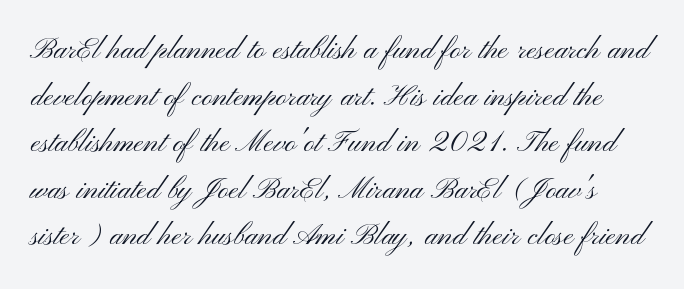
{"serif": "no", "bold": "no", "weight": "light", "width": "wide", "stroke_contrast": "medium", "x_height": "small", "monospaced": "no", "underline": "no", "line_spacing": "normal", "line_spacing_ratio": 1.26, "letter_spacing": "normal", "letter_spacing_em": 0.0, "glyph_px": 37}
